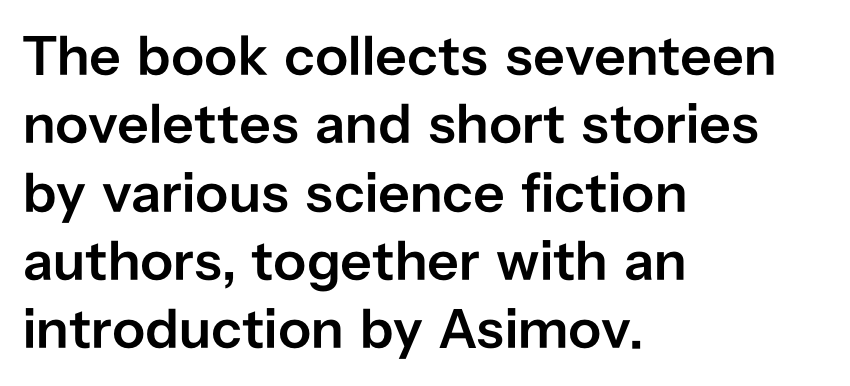
{"serif": "no", "italic": "no", "bold": "semi", "weight": "semibold", "width": "normal", "stroke_contrast": "low", "x_height": "medium", "monospaced": "no", "underline": "no", "align": "left", "line_spacing_ratio": 1.22, "letter_spacing": "normal", "letter_spacing_em": 0.0, "glyph_px": 56}
